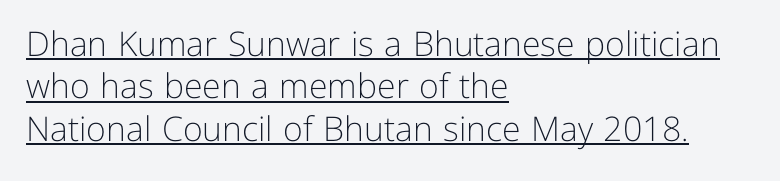
The image shows 34 px light sans-serif type, upright; set left-aligned, normal line spacing (1.25x), normal letter spacing, underlined; low stroke contrast and a medium x-height.
